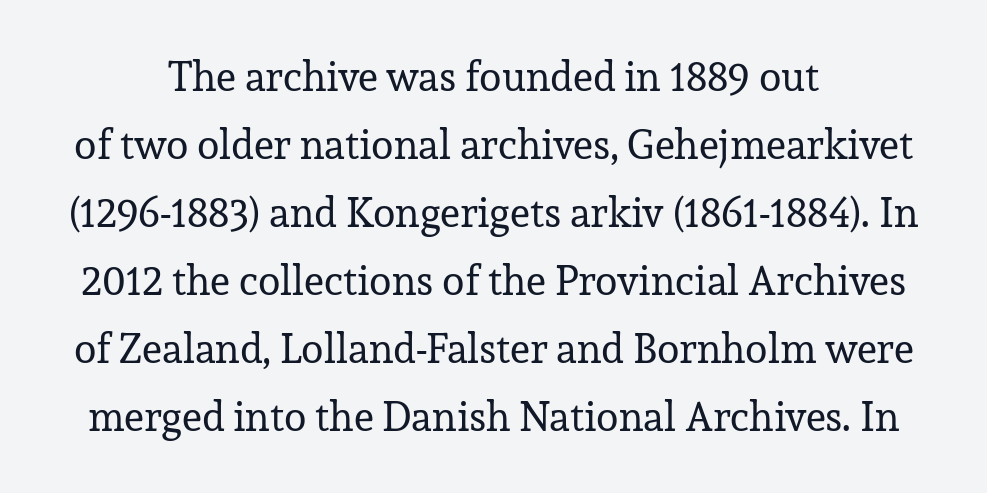
In terms of letterform style, serifs are clearly present. Do the characters align in a grid? No, the font is proportional. Whoever set this chose a conventional vertical rhythm. Stroke thickness stays within the range of a standard reading face or lighter. Beneath every word, the page is bare.
